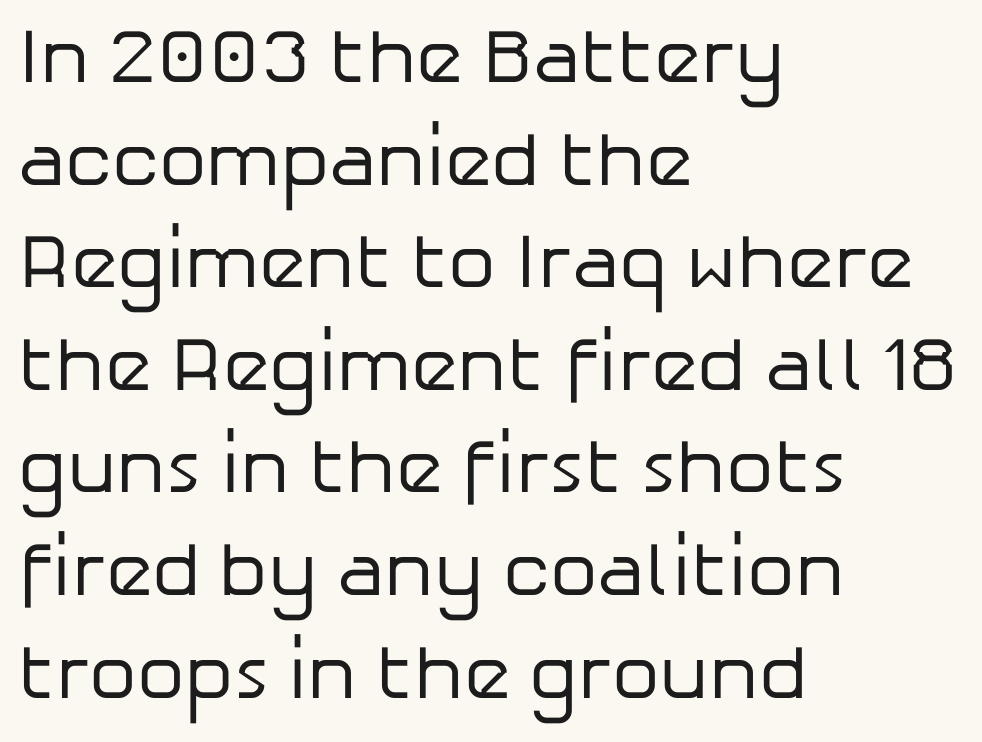
Q: Is the text bold? A: No.
Q: Is the text italic (slanted)? A: No, it is upright.
Q: Is the typeface a serif or a sans-serif typeface? A: Sans-serif.
Q: Is the text underlined? A: No.
Q: How is the paragraph aligned? A: Left-aligned.
Q: Is the spacing between letters normal or unusually wide? A: Normal.
Q: Is the spacing between lines tight, normal or loose? A: Normal.
Q: Width (condensed, normal, or wide)? A: Normal.
Q: Stroke contrast? A: Low.
Q: x-height? A: Medium.
Q: Monospaced? A: No.
